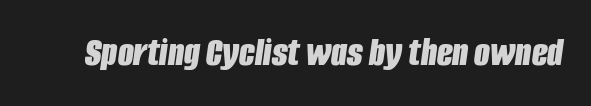
The image shows 41 px bold, condensed type, italic (leaning right); set normal letter spacing, not underlined; low stroke contrast and a large x-height.
